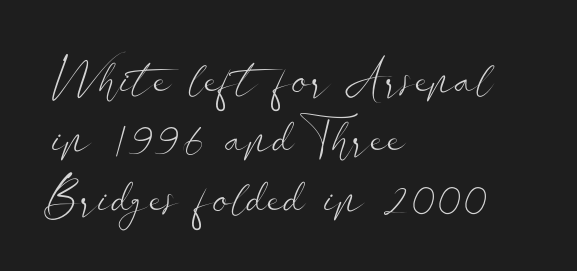
The image shows 49 px light, wide sans-serif type; set left-aligned, line spacing 1.21x, normal letter spacing, not underlined; low stroke contrast and a small x-height.
